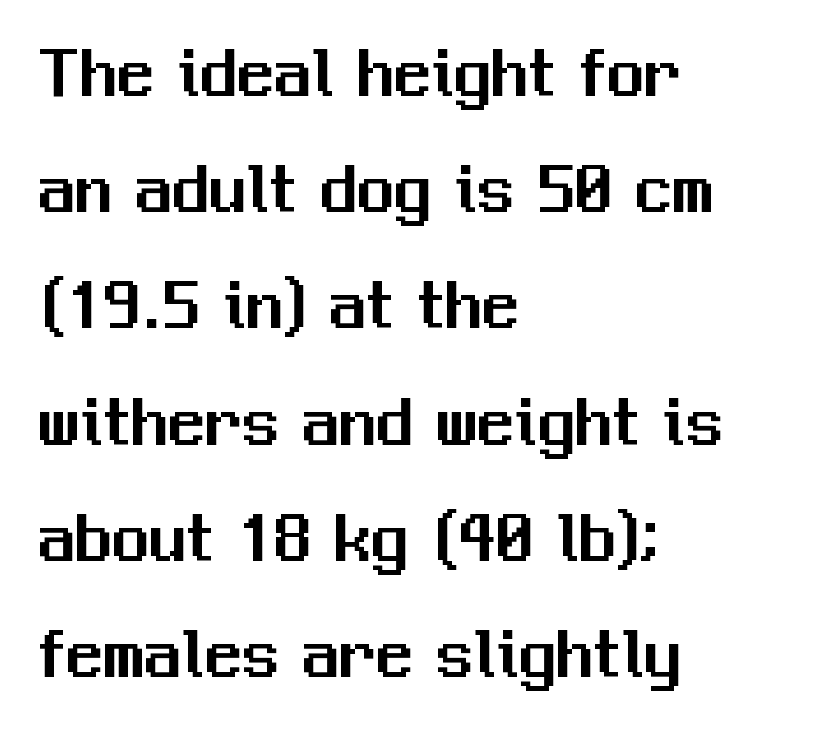
Q: Is the text italic (slanted)? A: No, it is upright.
Q: Is the typeface a serif or a sans-serif typeface? A: Sans-serif.
Q: Is the text underlined? A: No.
Q: How is the paragraph aligned? A: Left-aligned.
Q: Is the spacing between letters normal or unusually wide? A: Normal.
Q: Is the spacing between lines tight, normal or loose? A: Normal.
Q: Width (condensed, normal, or wide)? A: Normal.
Q: Stroke contrast? A: Medium.
Q: x-height? A: Medium.
Q: Monospaced? A: No.
